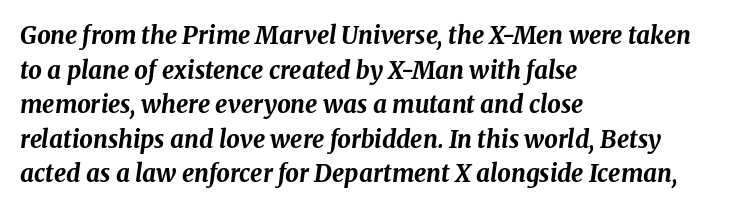
{"italic": "yes", "lean": "right", "slant_degrees": 8, "bold": "yes", "underline": "no", "align": "left", "line_spacing": "normal", "line_spacing_ratio": 1.44, "letter_spacing": "normal", "letter_spacing_em": 0.0, "glyph_px": 24}
